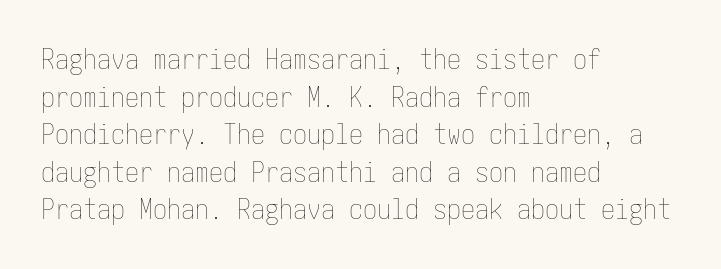
The image shows 28 px thin, condensed type, upright; set left-aligned, normal line spacing (1.34x), normal letter spacing, not underlined; low stroke contrast and a medium x-height.
